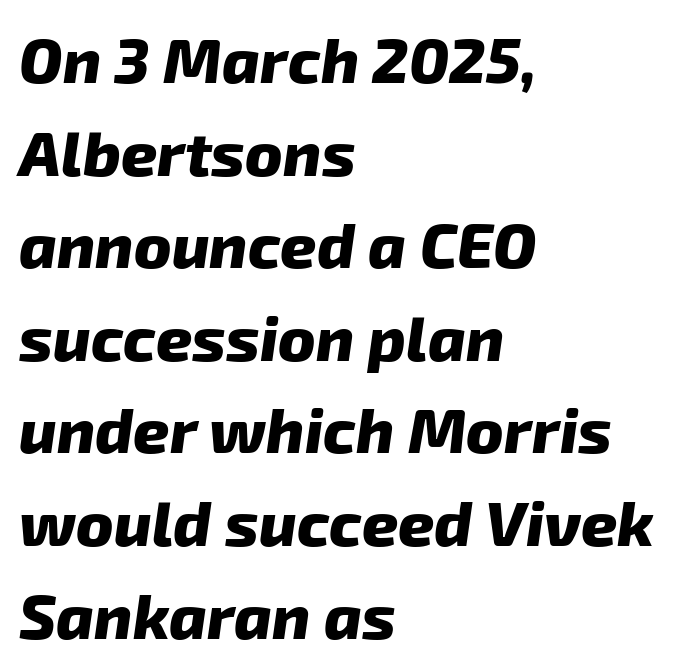
{"serif": "no", "bold": "yes", "weight": "heavy", "width": "normal", "stroke_contrast": "low", "x_height": "medium", "monospaced": "no", "underline": "no", "align": "left", "line_spacing": "normal", "line_spacing_ratio": 1.47, "letter_spacing": "normal", "letter_spacing_em": 0.0, "glyph_px": 63}
